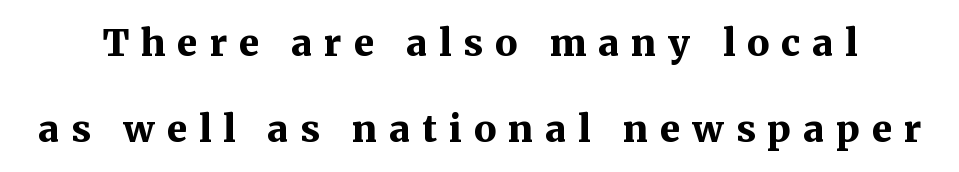
Q: Is the text bold? A: Yes.
Q: Is the text italic (slanted)? A: No, it is upright.
Q: Is the typeface a serif or a sans-serif typeface? A: Serif.
Q: Is the text underlined? A: No.
Q: Is the spacing between letters normal or unusually wide? A: Unusually wide.
Q: Is the spacing between lines tight, normal or loose? A: Loose.
Q: Width (condensed, normal, or wide)? A: Normal.
Q: Stroke contrast? A: Medium.
Q: x-height? A: Medium.
Q: Monospaced? A: No.
